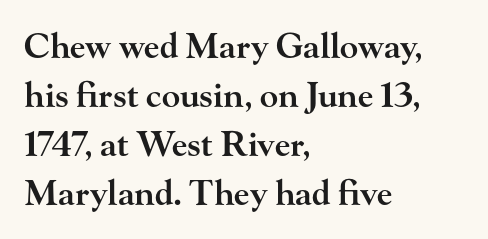
In terms of letterspacing, this is plain default setting. Strokes here are thickened, but only to semibold level. Baseline-to-baseline distance is the conventional proportion of letter height. Varying glyph widths throughout — classic text-font behaviour. The words here are not underlined.
